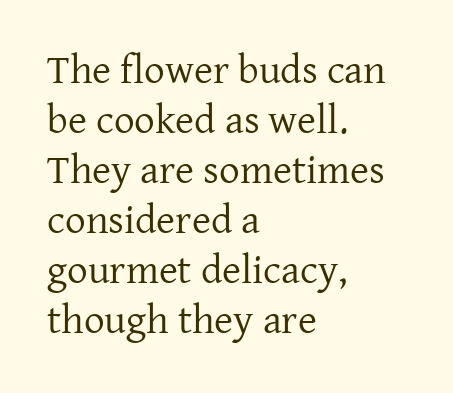
Look at the tracking — it's just the regular setting, nothing added. Serif or sans? Serif — the stroke terminals have little feet. Each row of text sits above clean, open space. The lettering holds an erect, upright posture throughout. The weight tops out at a normal text grade.
